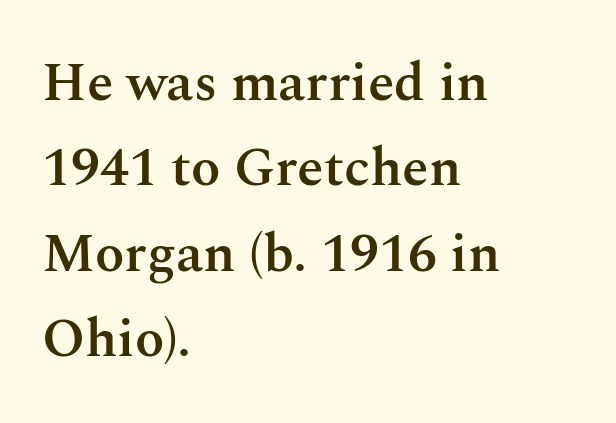
The image shows 54 px semibold serif type, upright; set left-aligned, normal line spacing (1.58x), normal letter spacing, not underlined; medium stroke contrast and a medium x-height.
